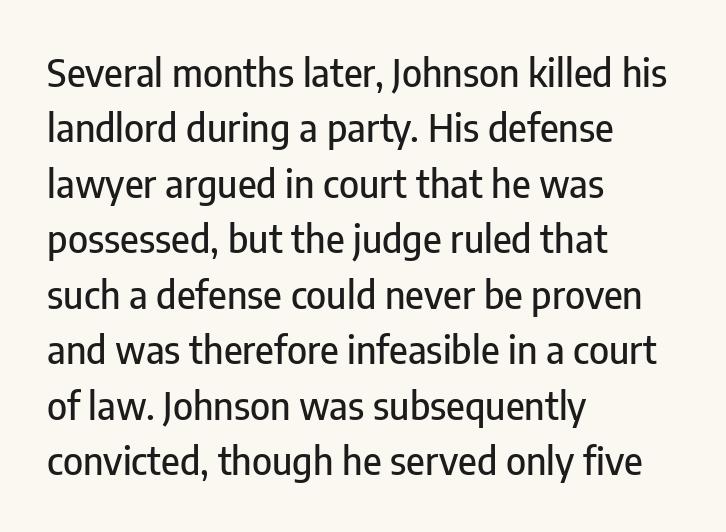
Q: Is the text italic (slanted)? A: No, it is upright.
Q: Is the typeface a serif or a sans-serif typeface? A: Sans-serif.
Q: Is the text underlined? A: No.
Q: How is the paragraph aligned? A: Left-aligned.
Q: Is the spacing between letters normal or unusually wide? A: Normal.
Q: Is the spacing between lines tight, normal or loose? A: Normal.
Q: Width (condensed, normal, or wide)? A: Condensed.
Q: Stroke contrast? A: Low.
Q: x-height? A: Medium.
Q: Monospaced? A: No.
